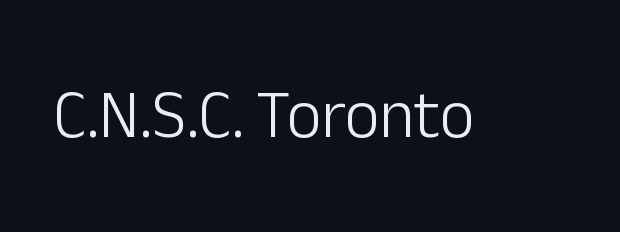
The image shows 67 px light sans-serif type, upright; set normal letter spacing, not underlined; low stroke contrast and a medium x-height.
